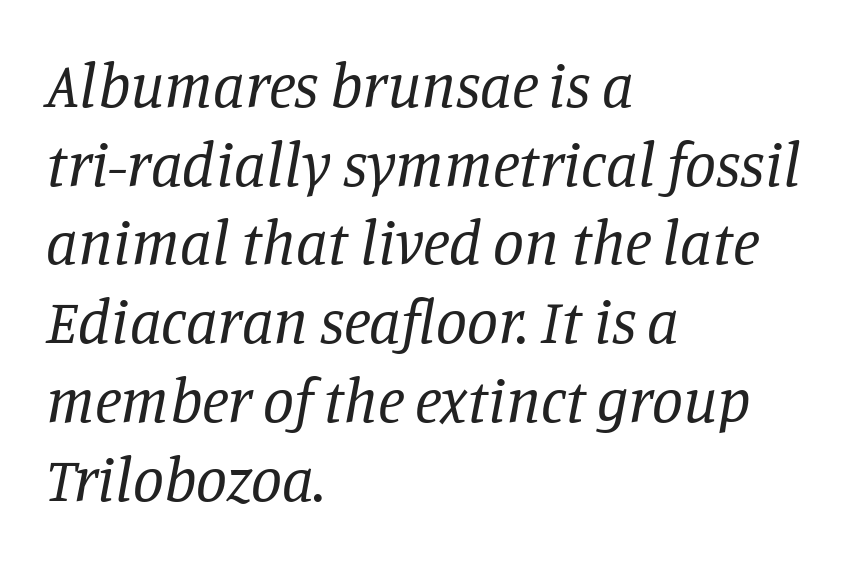
The image shows 62 px regular-weight serif type, italic (leaning right); set left-aligned, normal line spacing (1.27x), normal letter spacing, not underlined; low stroke contrast and a large x-height.
